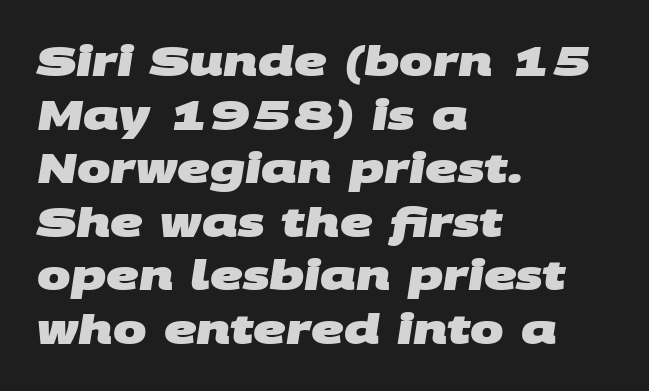
The image shows 40 px heavy, wide sans-serif type; set left-aligned, normal line spacing (1.34x), normal letter spacing, not underlined; medium stroke contrast and a large x-height.
